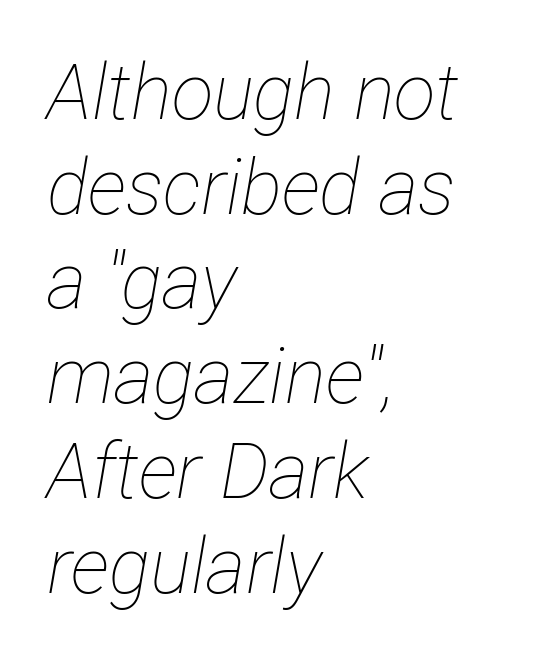
{"italic": "yes", "lean": "right", "slant_degrees": 12, "bold": "no", "weight": "thin", "width": "condensed", "stroke_contrast": "low", "x_height": "medium", "monospaced": "no", "underline": "no", "align": "left", "line_spacing_ratio": 1.23, "letter_spacing": "normal", "letter_spacing_em": 0.0, "glyph_px": 77}
